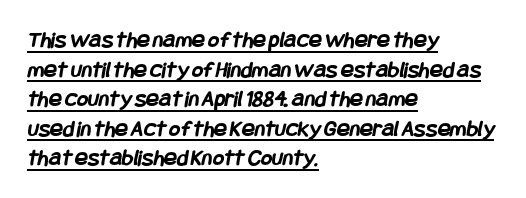
One-word summary of the alignment: left. Letter spacing: default. Emphasis is given by a line drawn under the lettering. Set as a true bold cut, around the 700 mark.
